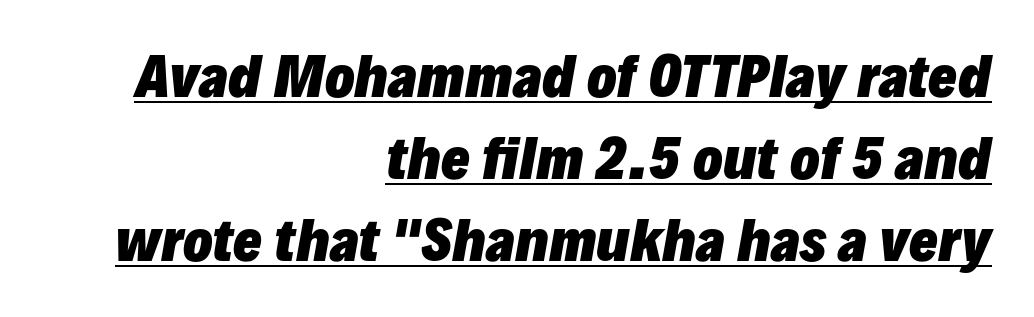
Its strokes are broad and dark, the hallmark of bold type. The setting favours the right margin, as signatures and pull-quotes sometimes do. Observe the lean: these are italic letterforms. The block of text has a typical density, with ordinary space between rows.
